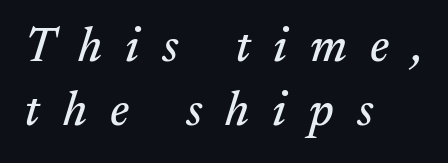
{"serif": "yes", "italic": "yes", "lean": "right", "slant_degrees": 17, "width": "normal", "stroke_contrast": "medium", "x_height": "small", "monospaced": "no", "underline": "no", "align": "left", "line_spacing": "normal", "line_spacing_ratio": 1.31, "letter_spacing": "wide", "letter_spacing_em": 0.47, "glyph_px": 49}
